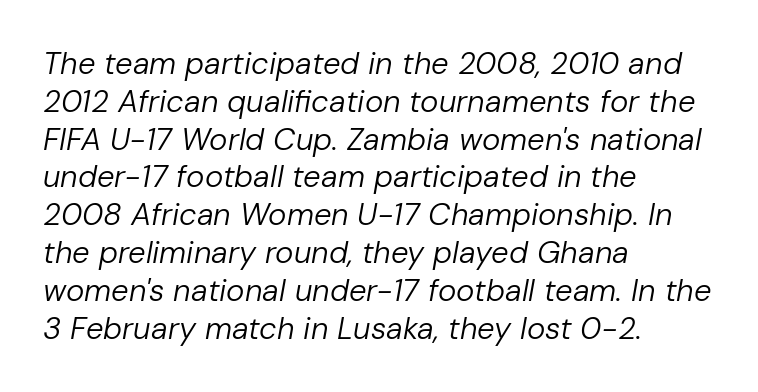
The image shows 31 px regular-weight type, italic (leaning right); set left-aligned, line spacing 1.22x, normal letter spacing, not underlined; low stroke contrast and a medium x-height.
